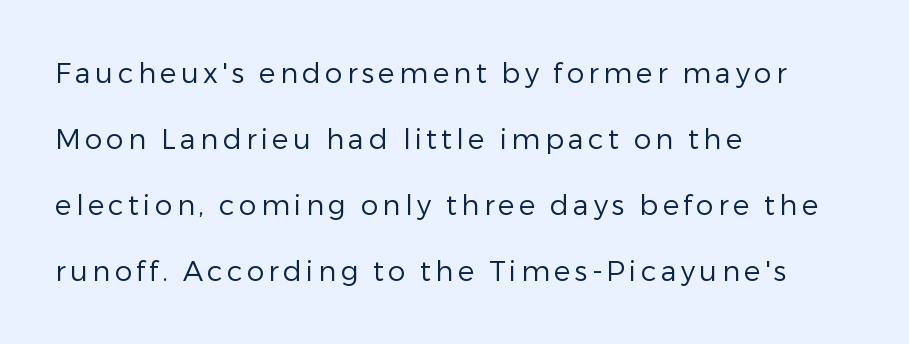
{"serif": "no", "italic": "no", "bold": "no", "weight": "regular", "width": "normal", "stroke_contrast": "low", "x_height": "medium", "monospaced": "no", "underline": "no", "align": "left", "line_spacing": "loose", "line_spacing_ratio": 2.36, "glyph_px": 28}
